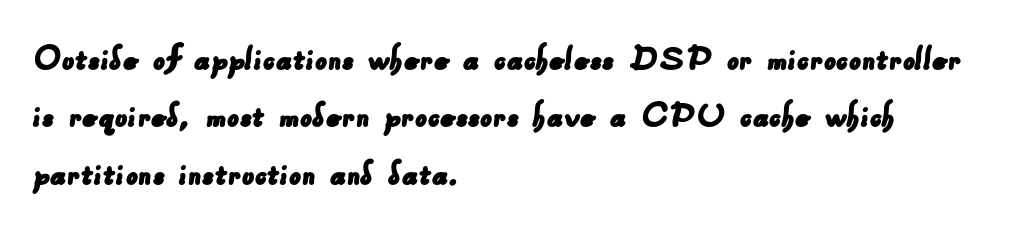
You could not count columns in this text — the font is proportionally spaced. Is the block centered? No — it sits flush against the left margin. Just letters on the line, the space beneath them empty. The lines sit at an ordinary, default distance from one another. This sample uses plain, unmodified letter spacing. Font category for this specimen: sans-serif.
